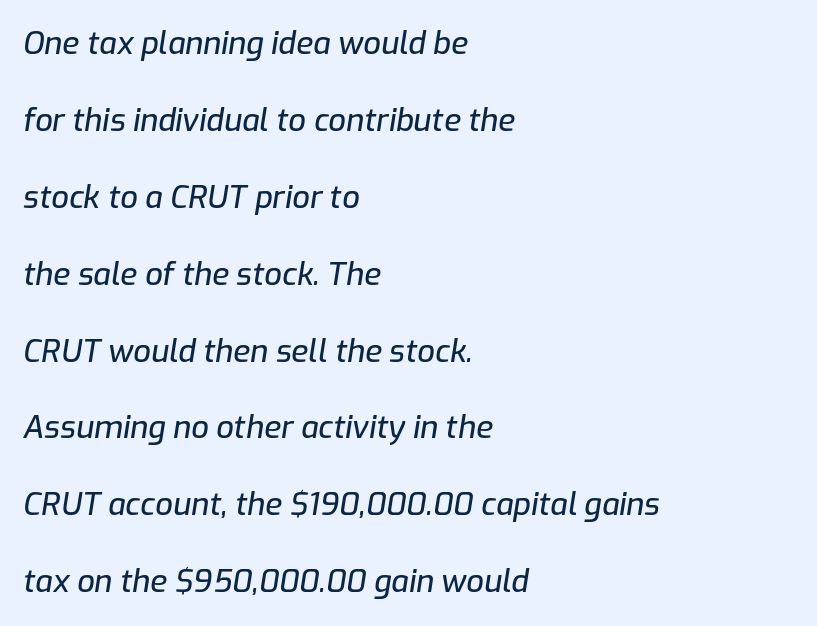
The image shows 31 px text type, italic (leaning right); set left-aligned, loose line spacing (2.48x), normal letter spacing, not underlined; low stroke contrast and a medium x-height.
